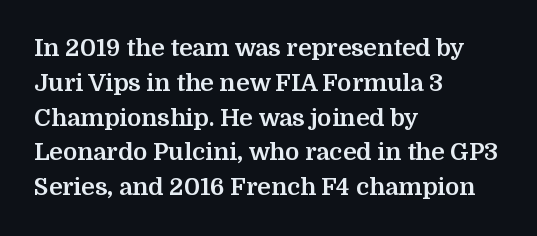
Nope, not italic — everything's standing straight. The passage shown has conventional tracking throughout. Bold? Absolutely — the strokes are thick and heavy. If you drew a ruler down the left edge, every line would touch it. The gap between lines stays unmarked. Horizontal bands of white between lines are of average thickness.
